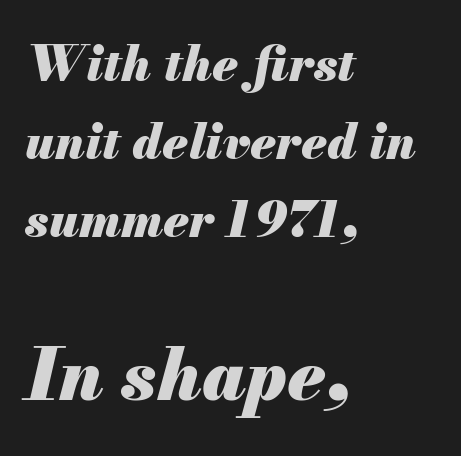
Q: Is the text bold? A: Yes.
Q: Is the text italic (slanted)? A: Yes, it leans right by about 13 degrees.
Q: Is the text underlined? A: No.
Q: How is the paragraph aligned? A: Left-aligned.
Q: Is the spacing between letters normal or unusually wide? A: Normal.
Q: Is the spacing between lines tight, normal or loose? A: Normal.
Q: Which block of text is set in a larger size, the first (top) or the second (bottom)? A: The second (bottom) one.
Q: Width (condensed, normal, or wide)? A: Normal.
Q: Stroke contrast? A: Medium.
Q: x-height? A: Small.
Q: Monospaced? A: No.
